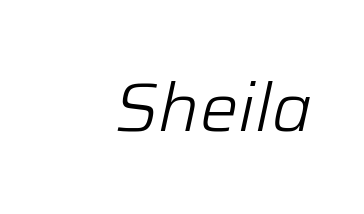
{"italic": "yes", "lean": "right", "slant_degrees": 12, "bold": "no", "weight": "light", "width": "normal", "stroke_contrast": "low", "x_height": "medium", "monospaced": "no", "underline": "no", "letter_spacing": "normal", "letter_spacing_em": 0.0, "glyph_px": 68}
